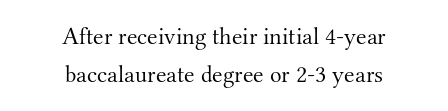
These lines keep a tight, regular rhythm from letter to letter. Bold? No — there's no thickening of the strokes. Horizontal bands of white between lines are of average thickness. Only glyphs here, with clear space below each row. Quick note: not italic, upright. Short and long lines alike share a common midpoint.
